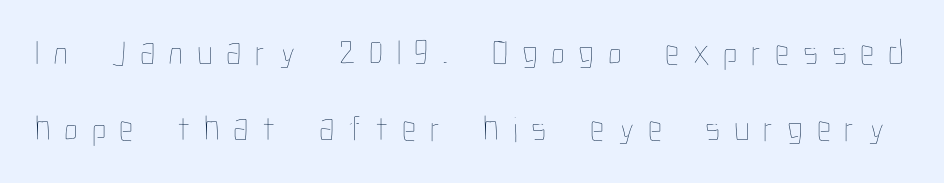
Q: Is the text bold? A: No.
Q: Is the text italic (slanted)? A: No, it is upright.
Q: Is the text underlined? A: No.
Q: Is the spacing between letters normal or unusually wide? A: Unusually wide.
Q: Is the spacing between lines tight, normal or loose? A: Loose.
Q: Width (condensed, normal, or wide)? A: Condensed.
Q: Stroke contrast? A: Low.
Q: x-height? A: Medium.
Q: Monospaced? A: No.
